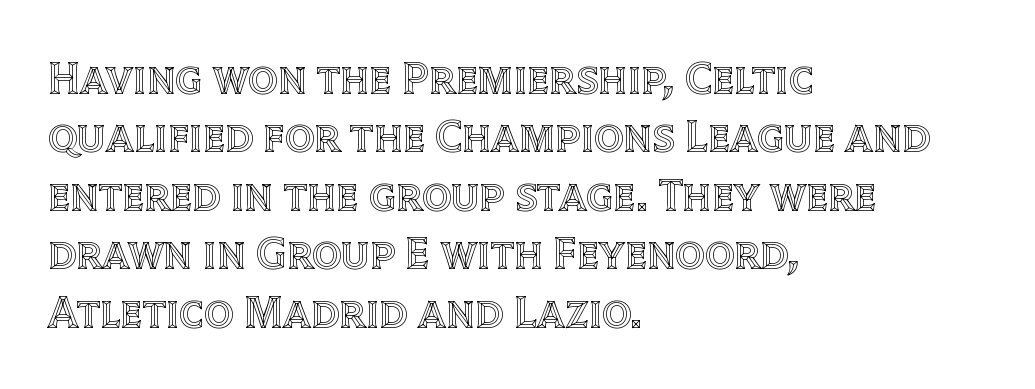
{"italic": "no", "width": "normal", "x_height": "large", "monospaced": "no", "underline": "no", "align": "left", "line_spacing": "normal", "line_spacing_ratio": 1.27, "letter_spacing": "normal", "letter_spacing_em": 0.0, "glyph_px": 46}
